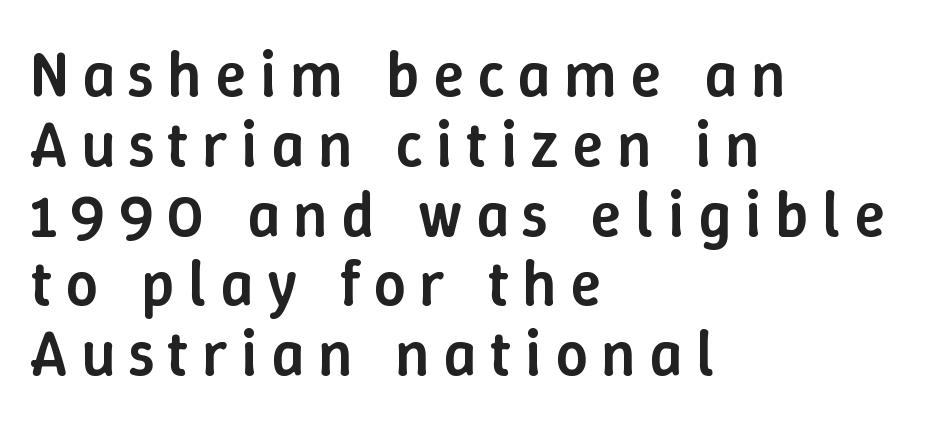
The rendering uses natural spacing where letterforms have individual widths. The rendering uses a small line-height, squeezing the rows. The rendering inserts visible extra space after every character. Italic: no, the glyphs are upright roman. The font is running at a semibold setting, under full bold.
